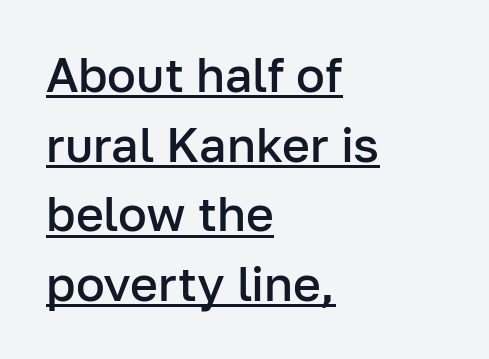
The image shows 48 px semibold sans-serif type, upright; set left-aligned, normal line spacing (1.45x), normal letter spacing, underlined; low stroke contrast and a medium x-height.
